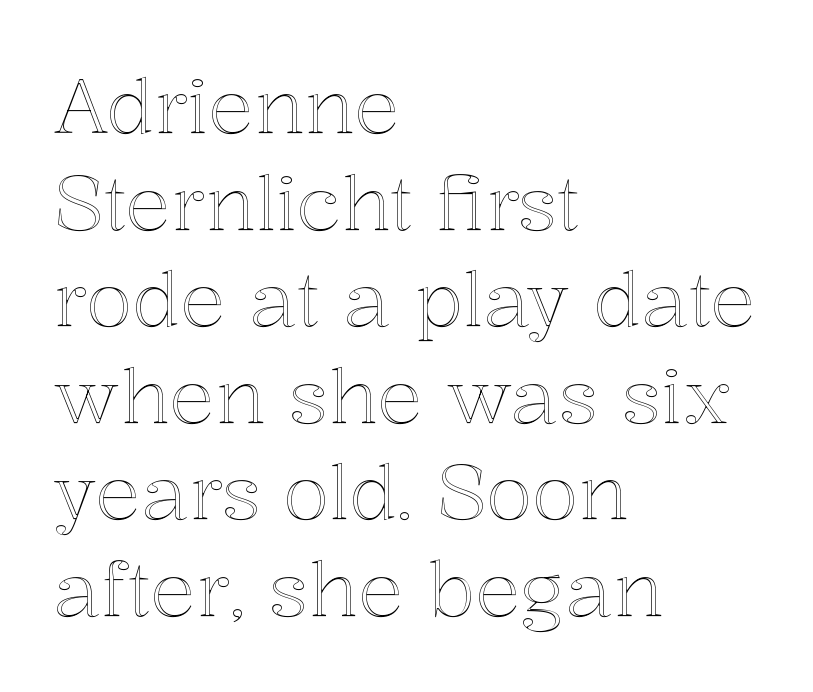
A classic flush-left, rag-right setting is used for this passage. The string is rendered with underlining switched off. A typesetter would call this zero additional tracking. When letters stand straight like this, we call the style roman or upright. One glance says typical: line gaps are just what's usual. Proportional: the letters do not fall into vertical columns.
